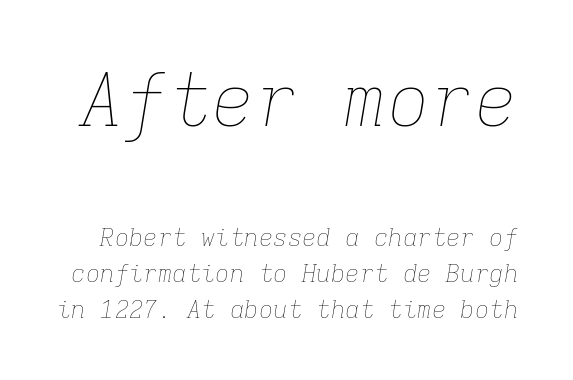
{"italic": "yes", "lean": "right", "slant_degrees": 9, "bold": "no", "weight": "thin", "width": "normal", "stroke_contrast": "low", "x_height": "medium", "monospaced": "yes", "underline": "no", "line_spacing": "normal", "line_spacing_ratio": 1.49, "letter_spacing": "normal", "letter_spacing_em": 0.0, "larger_block": "first", "size_ratio": 3.04, "glyph_px": 73}
